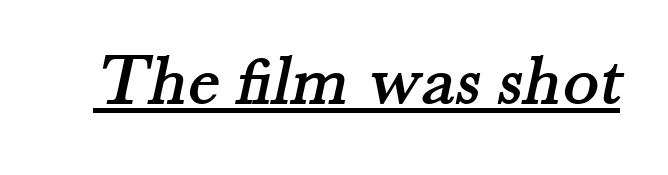
The image shows 75 px serif type; set normal letter spacing, underlined; medium stroke contrast and a small x-height.
